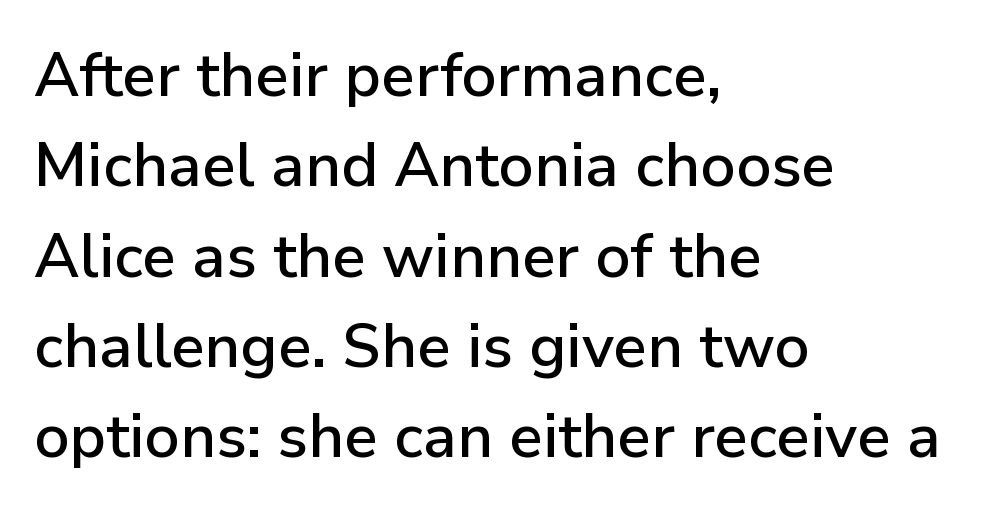
{"serif": "no", "italic": "no", "width": "normal", "stroke_contrast": "low", "x_height": "medium", "monospaced": "no", "underline": "no", "align": "left", "line_spacing": "normal", "line_spacing_ratio": 1.48, "letter_spacing": "normal", "letter_spacing_em": 0.0, "glyph_px": 61}
